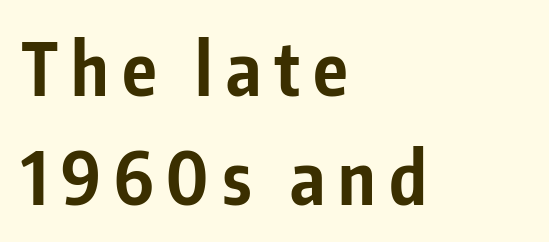
{"serif": "no", "italic": "no", "bold": "yes", "weight": "bold", "width": "condensed", "stroke_contrast": "low", "x_height": "medium", "monospaced": "no", "underline": "no", "align": "left", "line_spacing": "normal", "line_spacing_ratio": 1.51, "glyph_px": 72}
